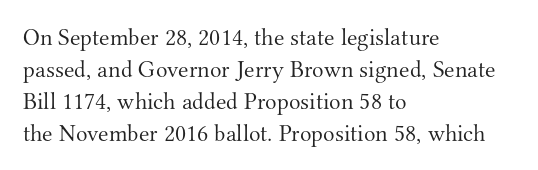
A bare baseline throughout the passage. Does the lettering tilt? It doesn't — this is upright. Leftover space on each line is placed entirely after the last word. Regarding leading, the lines here are spaced in the standard way. Inter-character spacing is left at the font's built-in metrics. Compared with a typical body face, this is equally light or lighter still.
